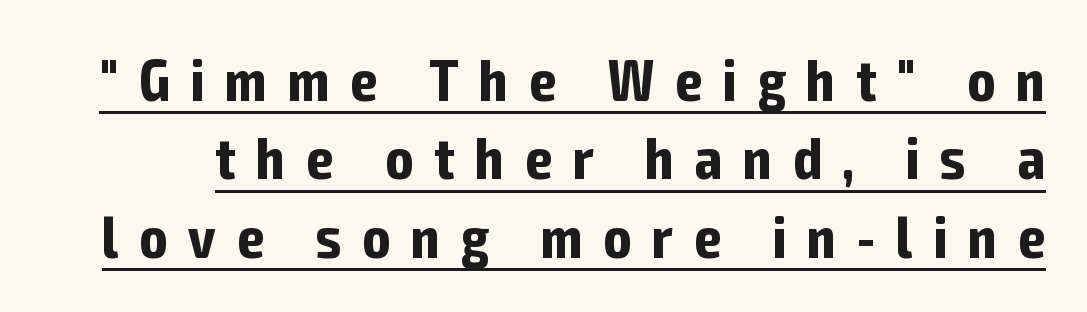
This is heavy type, rendered in bold. These lines sit exactly where default settings would place them. Honestly, the letter spacing is so wide it's the main thing you notice. This sample has the flowing, uneven cadence of proportional lettering. These lines are composed in type without serifs.
